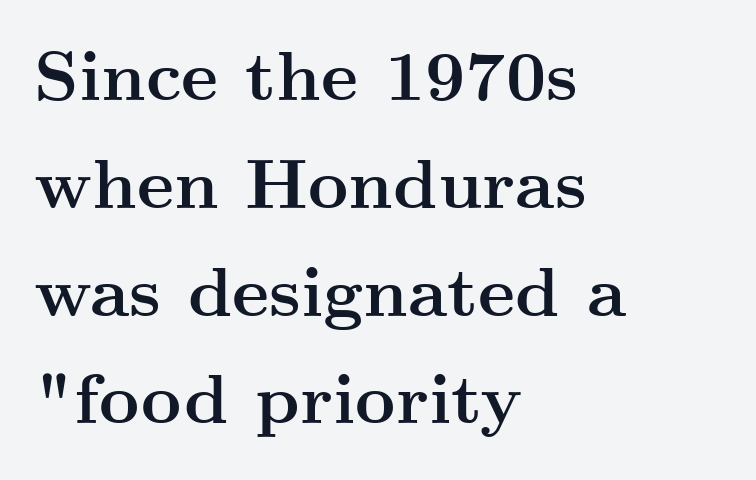
The image shows 70 px semibold, wide serif type, upright; set left-aligned, normal line spacing (1.54x), normal letter spacing, not underlined; medium stroke contrast and a small x-height.
